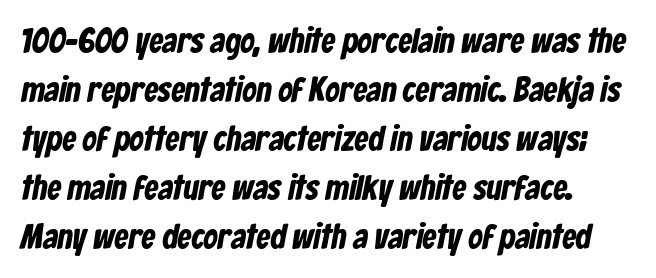
The image shows 35 px condensed sans-serif type; set normal line spacing (1.4x), normal letter spacing, not underlined; low stroke contrast and a medium x-height.
